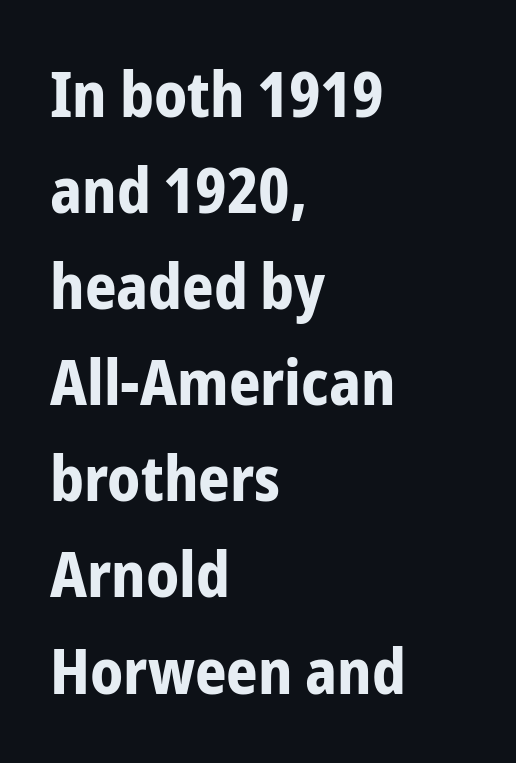
The image shows 62 px bold, condensed sans-serif type, upright; set left-aligned, normal line spacing (1.55x), normal letter spacing, not underlined; low stroke contrast and a medium x-height.
